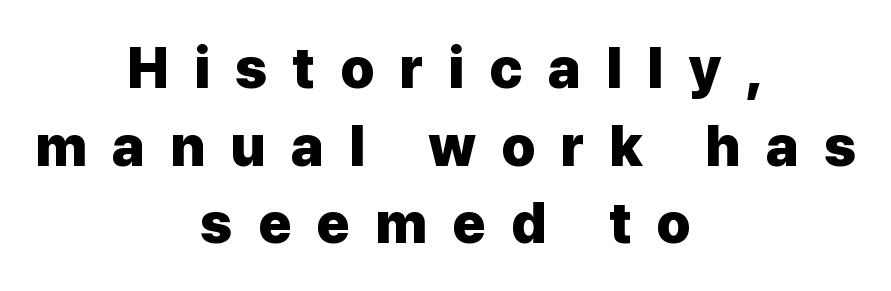
Notice how the passage keeps no hard edge, just a central spine. The rendering shows plain stroke endings on the letterforms — a sans-serif design. Each word looks stretched out because of the extra space between its letters. The zone under the glyphs is completely vacant. Ascenders rise straight up at ninety degrees. A typesetter would call this proportional, since set widths differ per character.
